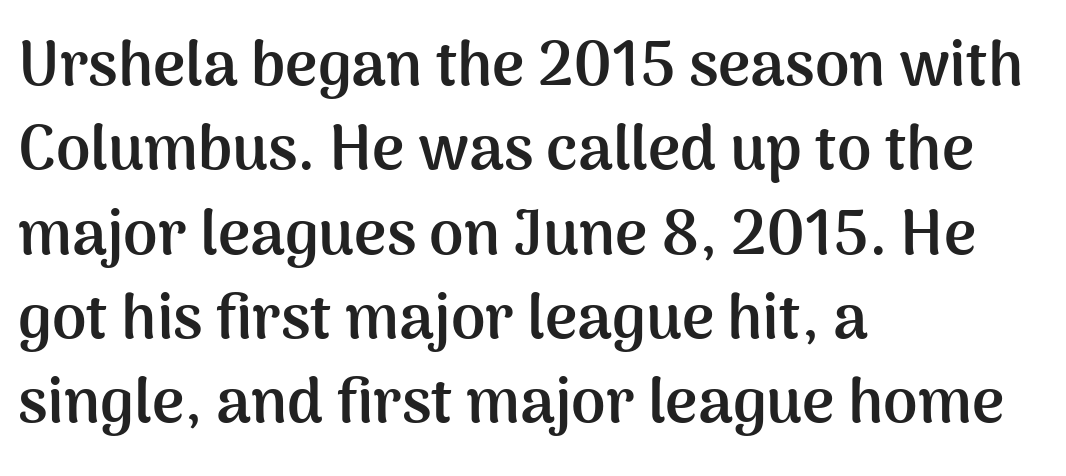
Check the space under the baseline: it is left empty. The rendering uses natural spacing where letterforms have individual widths. I'd call this a sans setting — the letters go barefoot. Standard letterfit; no display-style spreading of the glyphs. Chunky letters — that's bold for sure. Normally led — the rows are evenly, conventionally spaced.
